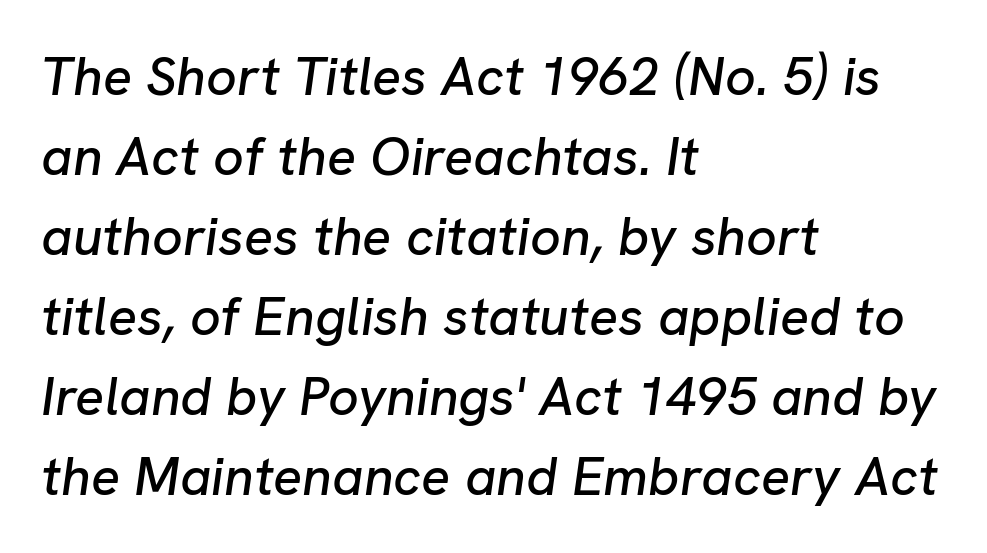
The image shows 54 px text type, italic (leaning right); set left-aligned, normal line spacing (1.48x), normal letter spacing, not underlined; low stroke contrast and a medium x-height.
